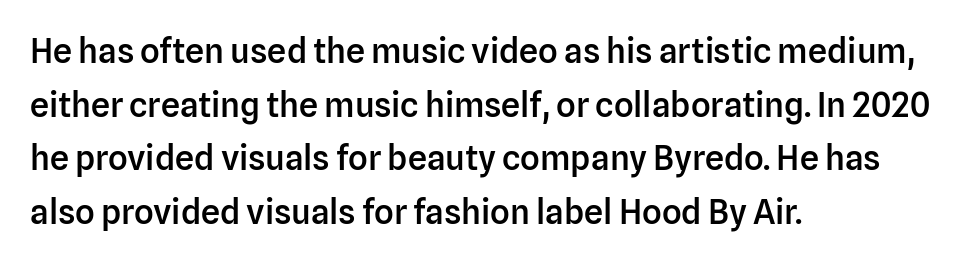
{"serif": "no", "italic": "no", "bold": "semi", "weight": "semibold", "width": "normal", "stroke_contrast": "low", "x_height": "medium", "monospaced": "no", "underline": "no", "align": "left", "line_spacing": "normal", "line_spacing_ratio": 1.58, "letter_spacing": "normal", "letter_spacing_em": 0.0, "glyph_px": 34}
